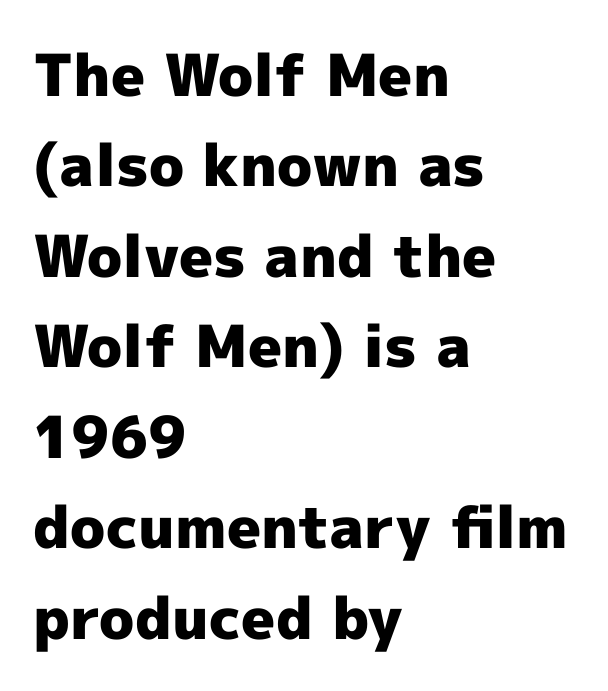
{"serif": "no", "italic": "no", "bold": "yes", "weight": "heavy", "width": "normal", "x_height": "medium", "monospaced": "no", "underline": "no", "align": "left", "line_spacing": "normal", "line_spacing_ratio": 1.56, "letter_spacing": "normal", "letter_spacing_em": 0.0, "glyph_px": 58}
